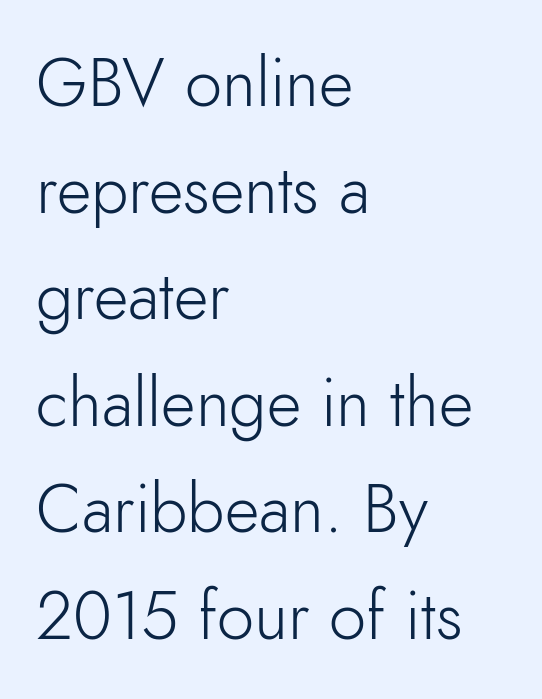
The image shows 67 px light sans-serif type, upright; set left-aligned, normal line spacing (1.59x), normal letter spacing, not underlined; low stroke contrast and a small x-height.
